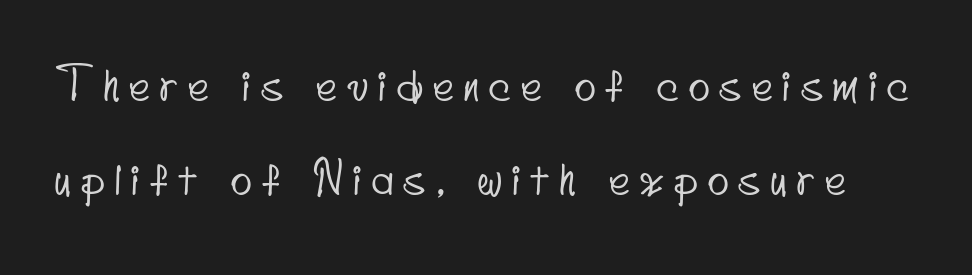
The image shows 44 px condensed sans-serif type; set loose line spacing (2.14x), unusually wide letter spacing (+0.24 em), not underlined; low stroke contrast and a small x-height.
